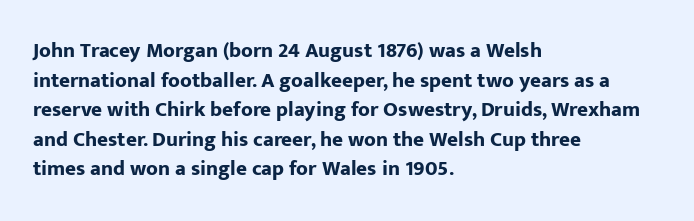
Q: Is the text bold? A: Yes.
Q: Is the text italic (slanted)? A: No, it is upright.
Q: Is the text underlined? A: No.
Q: How is the paragraph aligned? A: Left-aligned.
Q: Is the spacing between letters normal or unusually wide? A: Normal.
Q: Is the spacing between lines tight, normal or loose? A: Normal.
